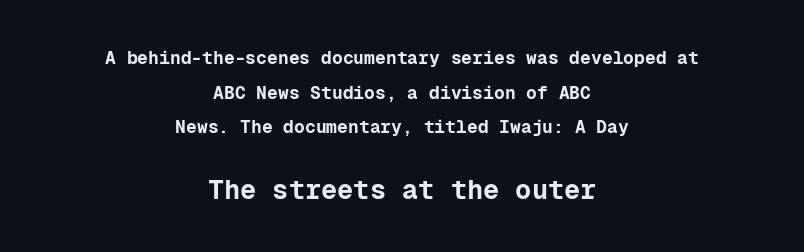
The image shows 27 px bold type, upright; set centered, loose line spacing (1.93x), normal letter spacing, not underlined; the second (bottom) block is 1.5x larger.
